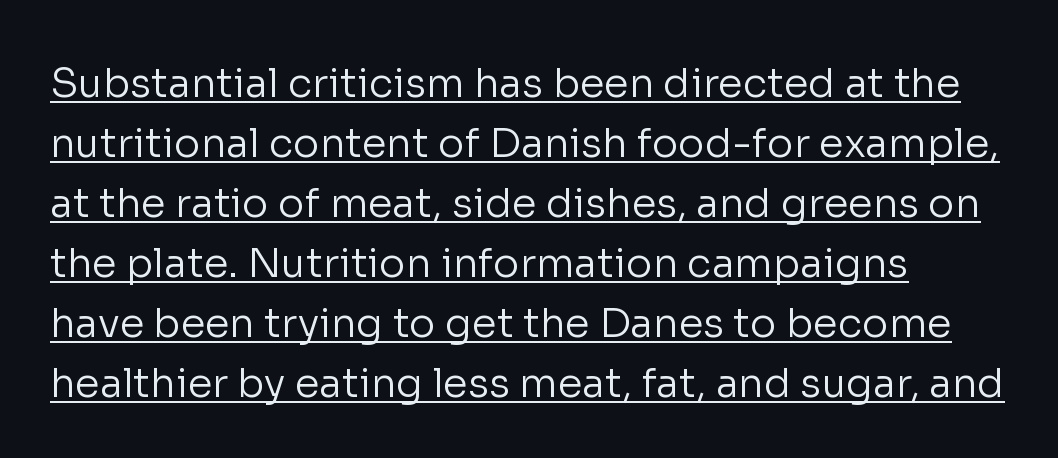
The gaps between neighbouring characters are ordinary and unremarkable. If you measured baseline to baseline, you'd find a middling distance. The letters stand straight up with perfectly vertical stems. Think of a printed novel: that variable character pitch is what you see here.
